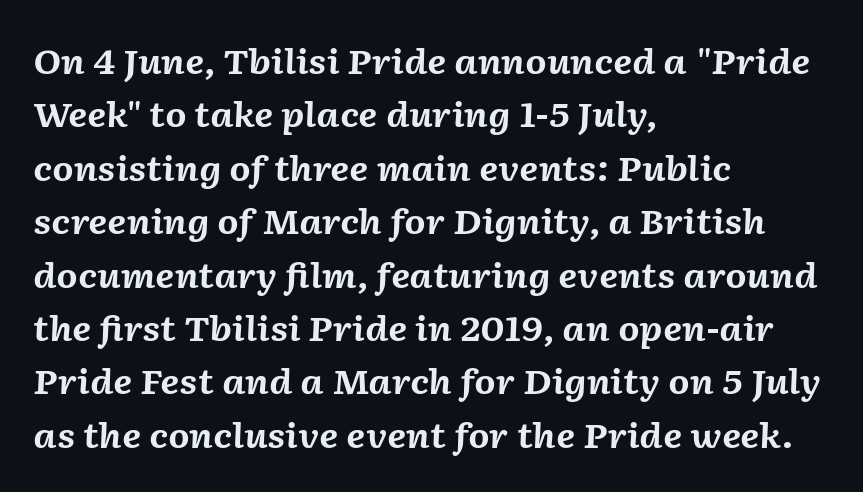
Q: Is the text bold? A: Yes.
Q: Is the text italic (slanted)? A: Yes, it leans right by about 2 degrees.
Q: Is the text underlined? A: No.
Q: How is the paragraph aligned? A: Left-aligned.
Q: Is the spacing between letters normal or unusually wide? A: Normal.
Q: Is the spacing between lines tight, normal or loose? A: Normal.
Q: Width (condensed, normal, or wide)? A: Normal.
Q: Stroke contrast? A: Medium.
Q: x-height? A: Medium.
Q: Monospaced? A: No.
